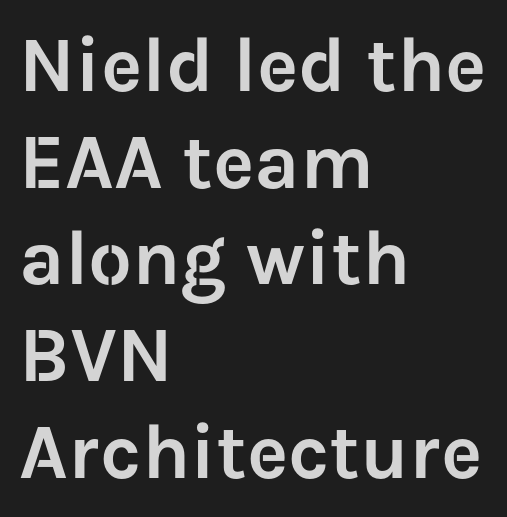
{"serif": "no", "italic": "no", "width": "normal", "stroke_contrast": "low", "x_height": "medium", "monospaced": "no", "underline": "no", "align": "left", "line_spacing_ratio": 1.24, "letter_spacing": "normal", "letter_spacing_em": 0.0, "glyph_px": 78}
